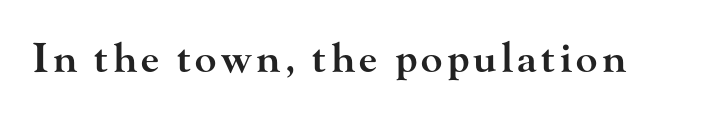
The image shows 40 px semibold, wide serif type, upright; set not underlined; high stroke contrast and a small x-height.
